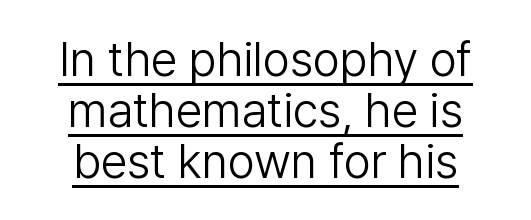
Q: Is the text bold? A: No.
Q: Is the text italic (slanted)? A: No, it is upright.
Q: Is the typeface a serif or a sans-serif typeface? A: Sans-serif.
Q: Is the text underlined? A: Yes.
Q: How is the paragraph aligned? A: Centered.
Q: Is the spacing between letters normal or unusually wide? A: Normal.
Q: Is the spacing between lines tight, normal or loose? A: Tight.
Q: Width (condensed, normal, or wide)? A: Normal.
Q: Stroke contrast? A: Low.
Q: x-height? A: Medium.
Q: Monospaced? A: No.
